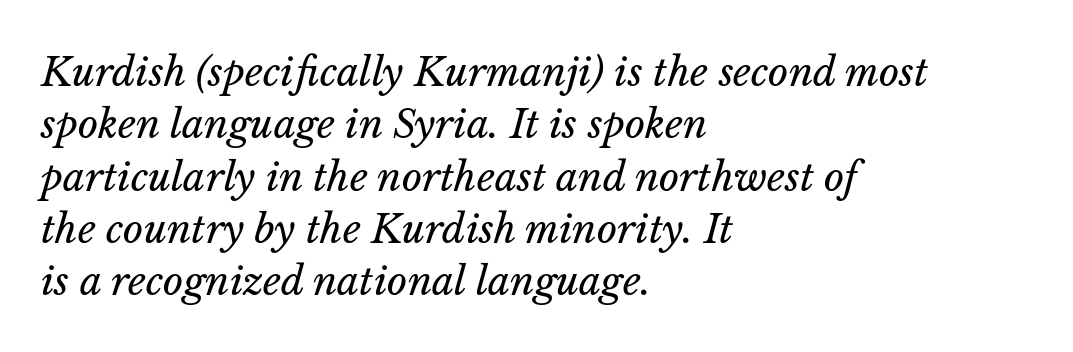
Tall strokes in this sample are angled rather than plumb. You could call the tracking neutral — neither tight nor loose. A normal amount of white space separates one row of letters from the next. Varying glyph widths throughout — classic text-font behaviour. Check the space under the baseline: it is left empty.
